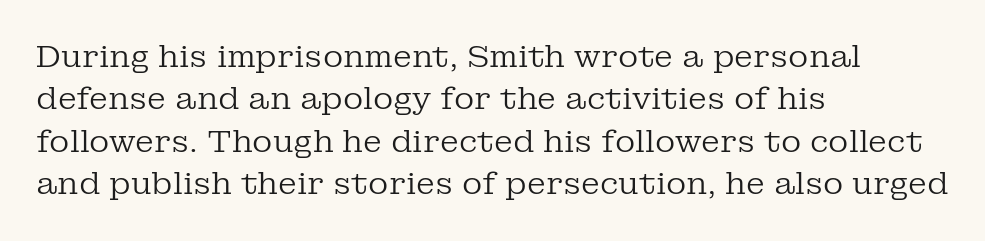
The image shows 31 px regular-weight serif type, upright; set left-aligned, normal line spacing (1.37x), normal letter spacing, not underlined; low stroke contrast and a medium x-height.
